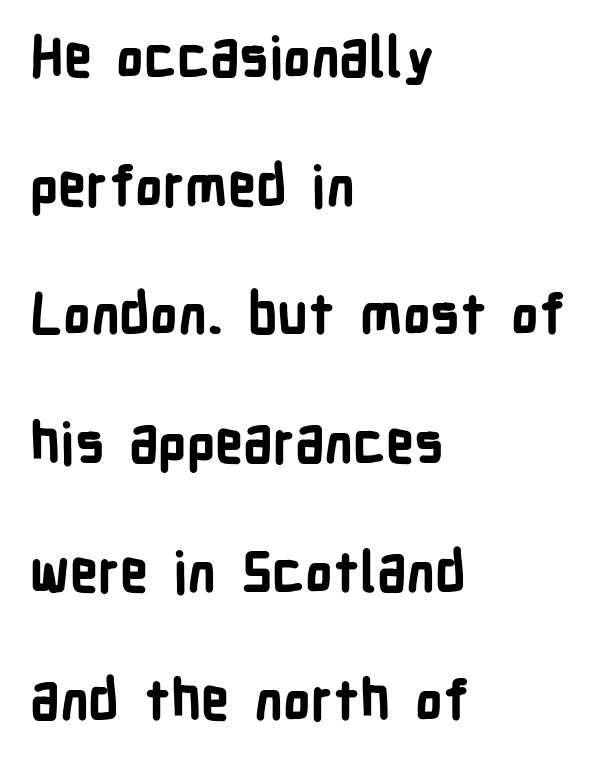
Q: Is the text bold? A: Yes.
Q: Is the text italic (slanted)? A: No, it is upright.
Q: Is the typeface a serif or a sans-serif typeface? A: Sans-serif.
Q: Is the text underlined? A: No.
Q: How is the paragraph aligned? A: Left-aligned.
Q: Is the spacing between letters normal or unusually wide? A: Normal.
Q: Is the spacing between lines tight, normal or loose? A: Loose.
Q: Width (condensed, normal, or wide)? A: Condensed.
Q: Stroke contrast? A: Low.
Q: x-height? A: Medium.
Q: Monospaced? A: No.
